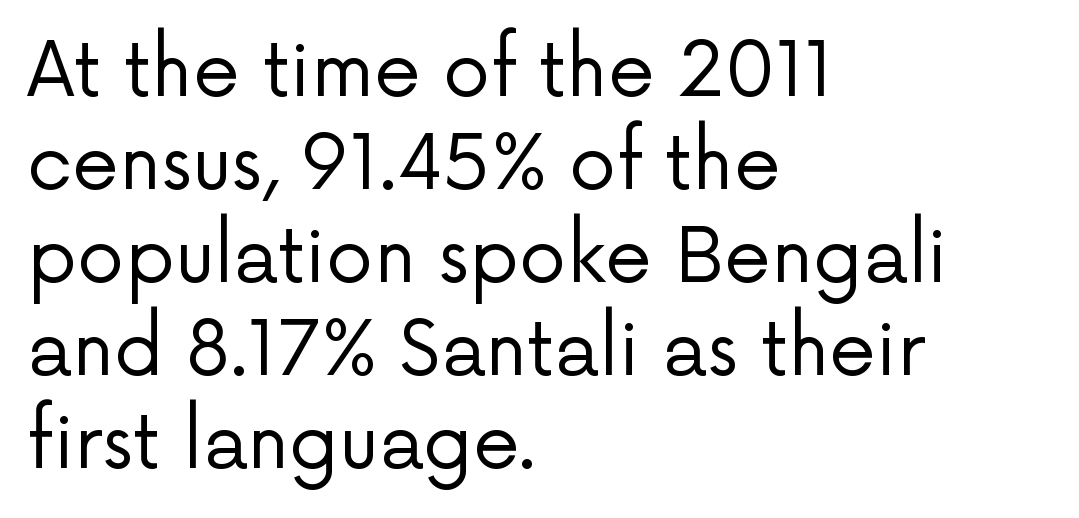
Q: Is the text bold? A: No.
Q: Is the text italic (slanted)? A: No, it is upright.
Q: Is the typeface a serif or a sans-serif typeface? A: Sans-serif.
Q: Is the text underlined? A: No.
Q: How is the paragraph aligned? A: Left-aligned.
Q: Is the spacing between letters normal or unusually wide? A: Normal.
Q: Width (condensed, normal, or wide)? A: Normal.
Q: Stroke contrast? A: Low.
Q: x-height? A: Medium.
Q: Monospaced? A: No.
